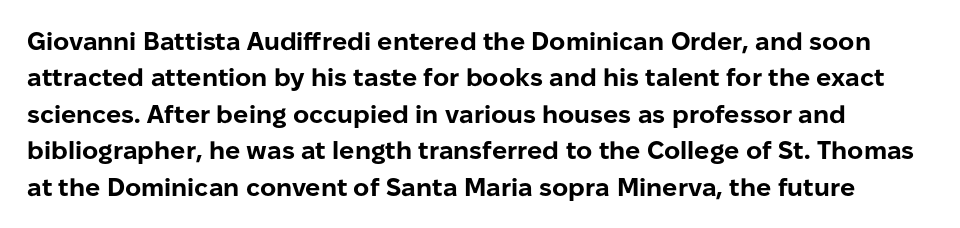
The image shows 25 px bold type, upright; set normal line spacing (1.46x), normal letter spacing, not underlined.
